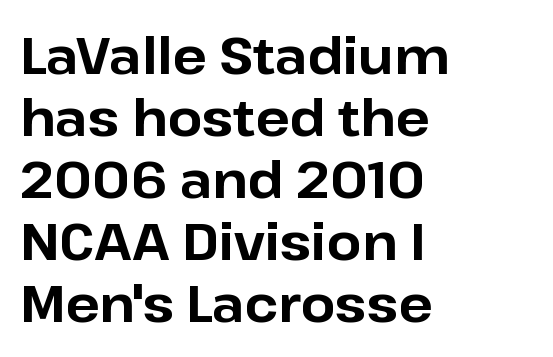
{"serif": "no", "italic": "no", "bold": "yes", "weight": "bold", "width": "normal", "stroke_contrast": "low", "x_height": "medium", "monospaced": "no", "underline": "no", "align": "left", "line_spacing_ratio": 1.24, "letter_spacing": "normal", "letter_spacing_em": 0.0, "glyph_px": 50}
